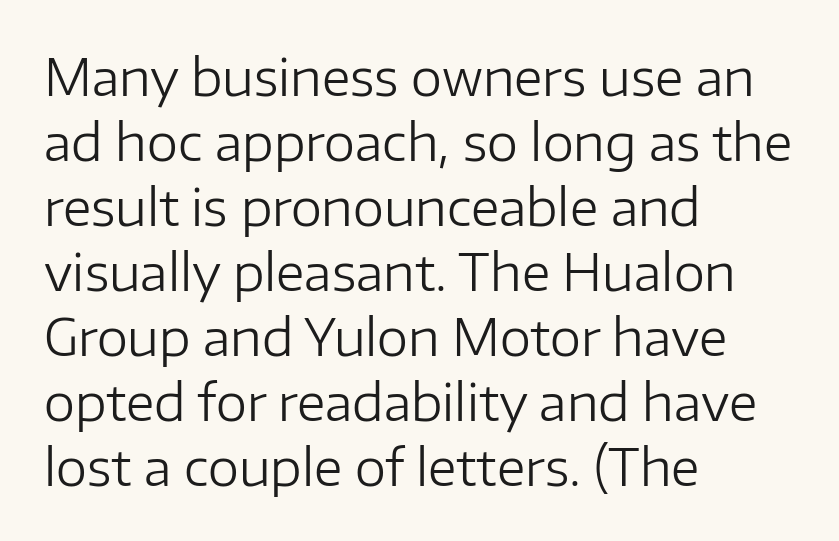
{"serif": "no", "italic": "no", "bold": "no", "weight": "regular", "width": "normal", "stroke_contrast": "low", "x_height": "medium", "monospaced": "no", "underline": "no", "align": "left", "line_spacing": "normal", "line_spacing_ratio": 1.3, "letter_spacing": "normal", "letter_spacing_em": 0.0, "glyph_px": 50}
